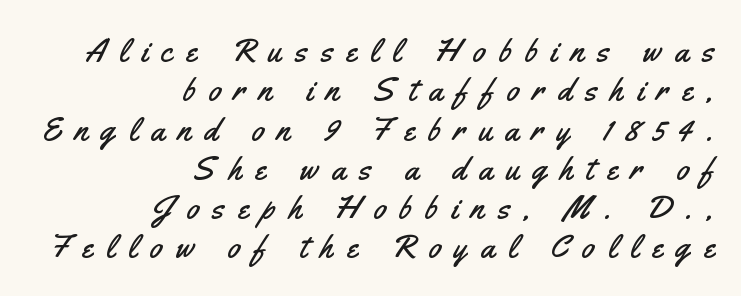
The image shows 33 px condensed sans-serif type; set right-aligned, line spacing 1.19x, unusually wide letter spacing (+0.41 em), not underlined; medium stroke contrast and a small x-height.
